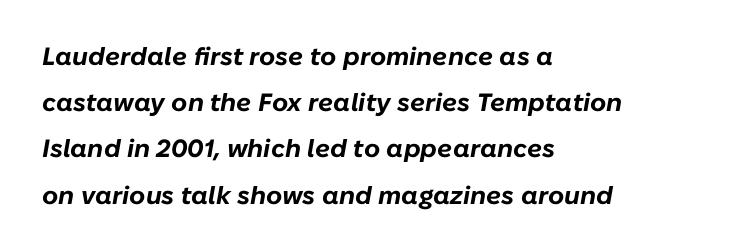
The image shows 25 px bold type, italic (leaning right); set left-aligned, line spacing 1.85x, normal letter spacing, not underlined.
